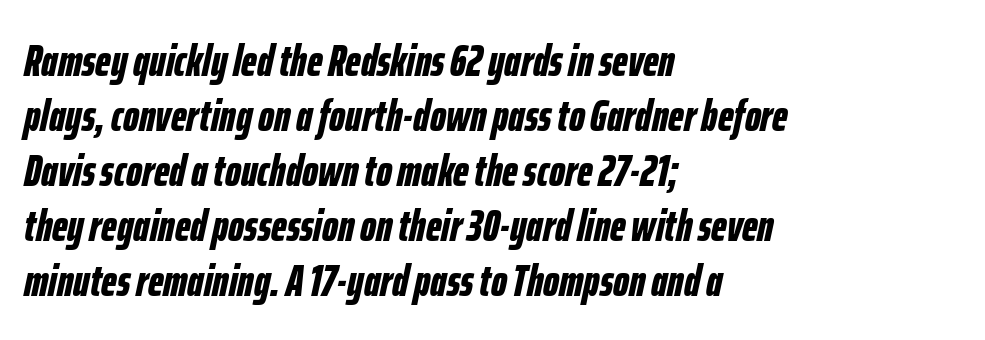
Nobody drew a line under any word here. The typography opts for an oblique posture over an upright one. Here the glyphs are tracked normally, forming tight word shapes. Summary of weight: heavy, a full bold. The compositor pushed each line to the left boundary. Character widths vary here, with narrow letters taking less room than wide ones.
